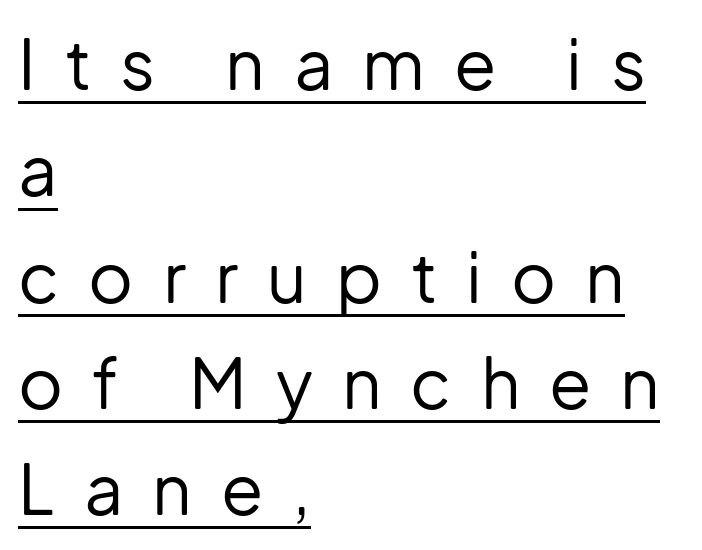
The image shows 69 px regular-weight sans-serif type, upright; set left-aligned, normal line spacing (1.54x), unusually wide letter spacing (+0.42 em), underlined; low stroke contrast and a medium x-height.
